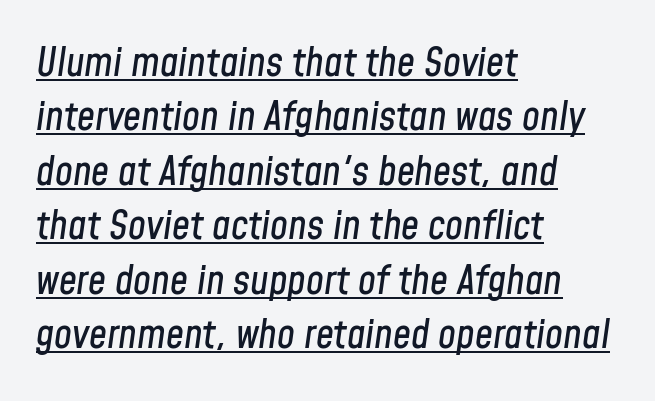
The typesetter has applied underlining to the passage shown. If you drew a line through each stem, it would be angled. Horizontally, the lines are justified to the leading edge only. Each word holds together tightly as a unit, with standard inter-letter gaps. The space between consecutive lines is moderate. The passage shown is typed in a proportional face where columns would drift.
